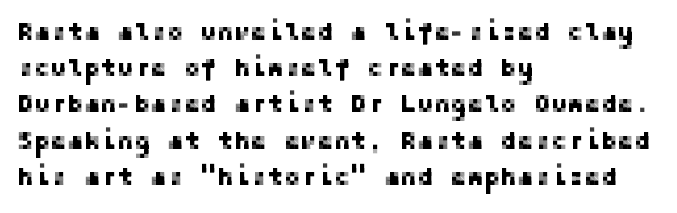
This sample keeps an unexceptional amount of space between lines. Characters follow at the spacing the type designer built in. Leftover space on each line is placed entirely after the last word. Nobody drew a line under any word here. The font's upright variant was chosen for this text.
